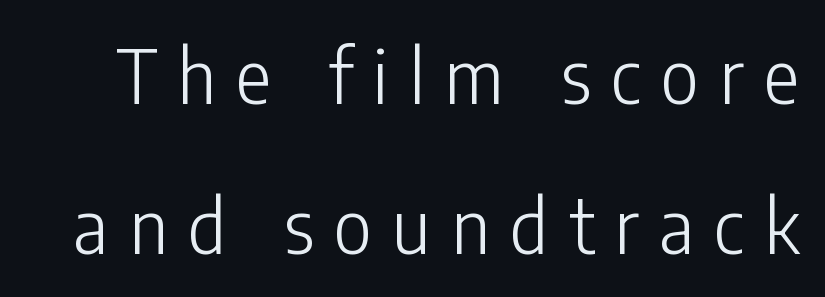
{"serif": "no", "italic": "no", "bold": "no", "weight": "light", "width": "condensed", "stroke_contrast": "low", "x_height": "medium", "monospaced": "no", "underline": "no", "line_spacing": "loose", "line_spacing_ratio": 2.0, "letter_spacing": "wide", "letter_spacing_em": 0.27, "glyph_px": 75}
